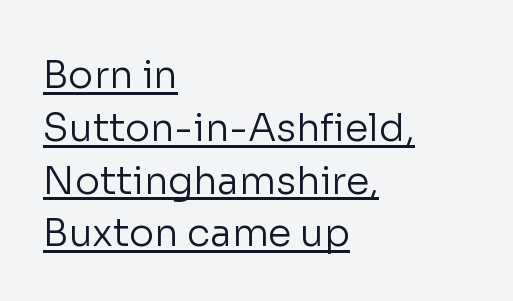
Q: Is the text bold? A: No.
Q: Is the text italic (slanted)? A: No, it is upright.
Q: Is the typeface a serif or a sans-serif typeface? A: Sans-serif.
Q: Is the text underlined? A: Yes.
Q: How is the paragraph aligned? A: Left-aligned.
Q: Is the spacing between letters normal or unusually wide? A: Normal.
Q: Is the spacing between lines tight, normal or loose? A: Normal.
Q: Width (condensed, normal, or wide)? A: Normal.
Q: Stroke contrast? A: Low.
Q: x-height? A: Medium.
Q: Monospaced? A: No.
